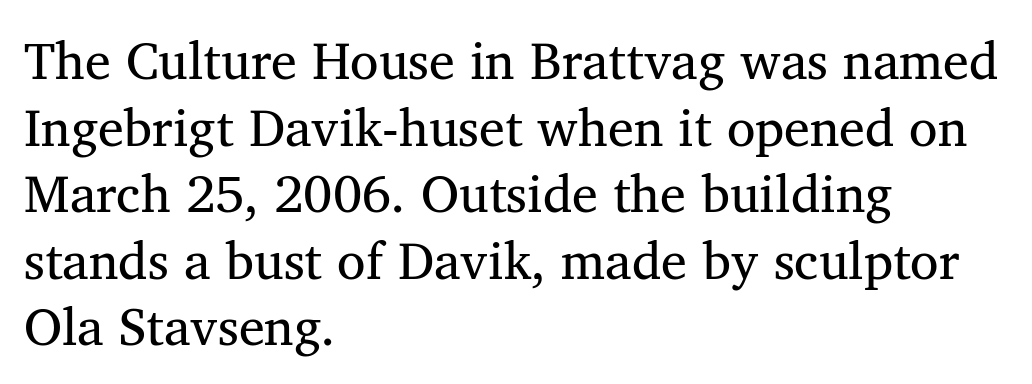
The image shows 52 px regular-weight serif type; set left-aligned, normal line spacing (1.28x), normal letter spacing, not underlined; medium stroke contrast and a medium x-height.
